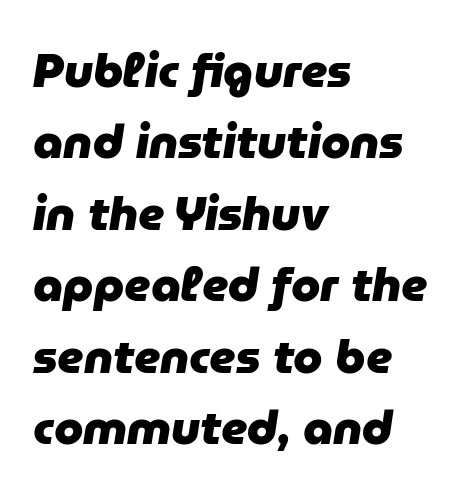
The image shows 47 px heavy type, italic (leaning right); set left-aligned, normal line spacing (1.52x), normal letter spacing, not underlined; low stroke contrast and a medium x-height.
